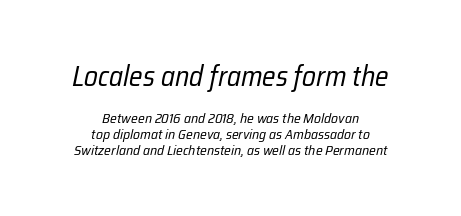
The image shows 28 px regular-weight, condensed type, italic (leaning right); set centered, tight line spacing (1.11x), normal letter spacing, not underlined; the first (top) block is 2.0x larger; low stroke contrast and a medium x-height.
